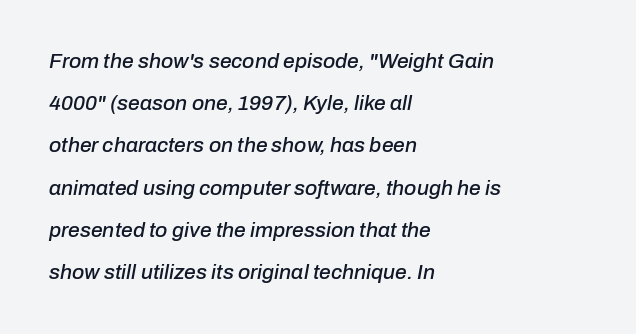
Q: Is the text italic (slanted)? A: Yes, it leans right by about 10 degrees.
Q: Is the text underlined? A: No.
Q: How is the paragraph aligned? A: Left-aligned.
Q: Is the spacing between letters normal or unusually wide? A: Normal.
Q: Is the spacing between lines tight, normal or loose? A: Loose.
